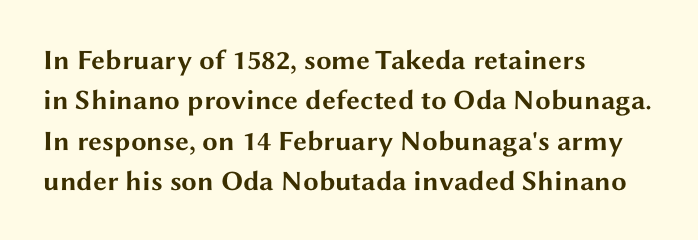
Examine the stroke ends and you'll find no serifs. The rag falls on the right side of this text block. Bare-footed words on every line. Tall strokes in this sample are plumb rather than angled.
